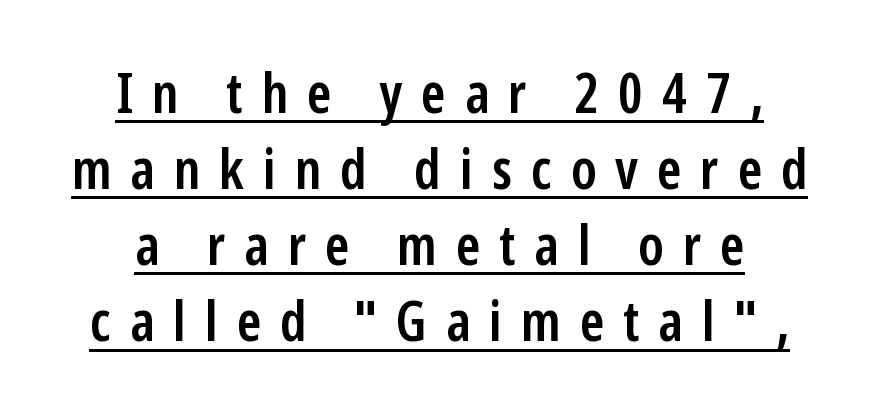
Q: Is the text bold? A: Semi-bold.
Q: Is the text italic (slanted)? A: No, it is upright.
Q: Is the typeface a serif or a sans-serif typeface? A: Sans-serif.
Q: Is the text underlined? A: Yes.
Q: How is the paragraph aligned? A: Centered.
Q: Is the spacing between letters normal or unusually wide? A: Unusually wide.
Q: Is the spacing between lines tight, normal or loose? A: Normal.
Q: Width (condensed, normal, or wide)? A: Condensed.
Q: Stroke contrast? A: Low.
Q: x-height? A: Medium.
Q: Monospaced? A: No.
